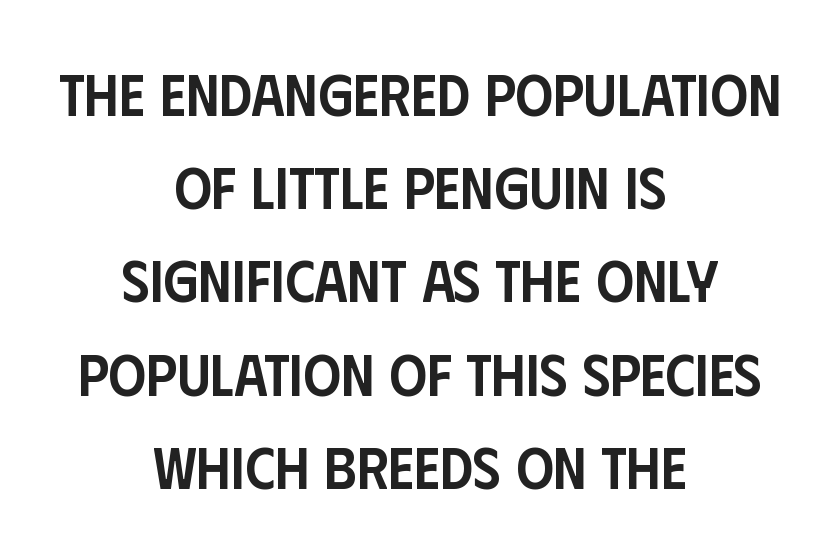
No extra tracking has been applied to these lines. The compositor balanced each line on the midline. These words are printed semibold, heavier than regular yet not bold. This sample has the flowing, uneven cadence of proportional lettering.
